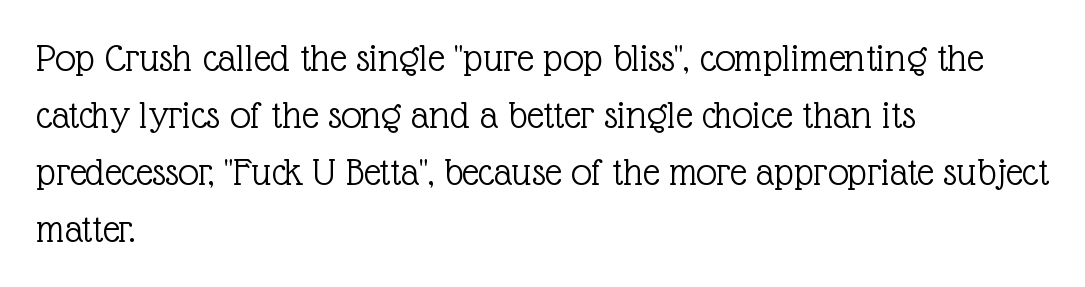
The image shows 41 px light serif type, upright; set left-aligned, normal line spacing (1.39x), normal letter spacing, not underlined; a medium x-height.
